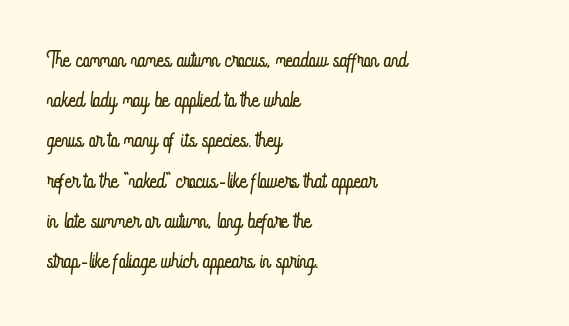
The compositor pushed each line to the left boundary. How would I describe the line gaps? Plain and ordinary. Just letters on the line, the space beneath them empty. The passage shown is typed in a proportional face where columns would drift. Does extra space separate the letters? No, they use regular spacing. The font is comparable to plain body text, perhaps lighter.
